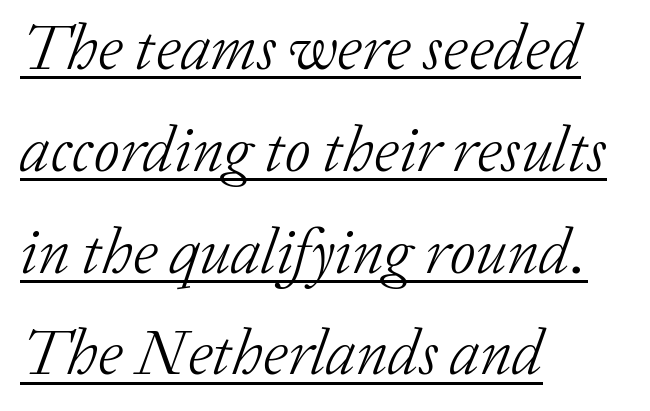
The image shows 64 px light serif type, italic (leaning right); set left-aligned, normal line spacing (1.59x), normal letter spacing, underlined; low stroke contrast and a medium x-height.
